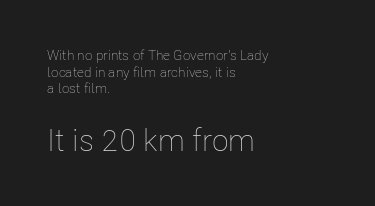
The zone under the glyphs is completely vacant. Visually the block forms a straight wall on the left and a jagged coastline on the right. The more generous point size was reserved for the lower chunk. Nobody touched the tracking dial on this one. The letters look calm and open, with moderate or lighter stems.
